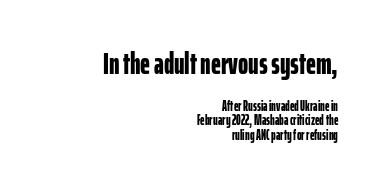
The image shows 31 px bold, condensed sans-serif type, upright; set right-aligned, tight line spacing (1.03x), normal letter spacing, not underlined; the first (top) block is 2.21x larger; low stroke contrast and a medium x-height.
